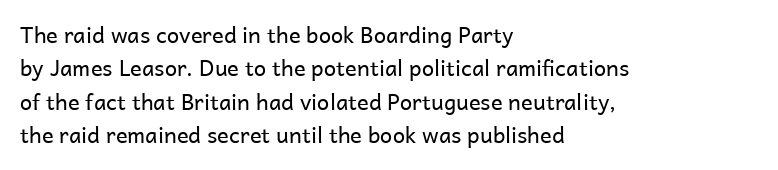
{"italic": "no", "bold": "no", "underline": "no", "align": "left", "line_spacing": "normal", "line_spacing_ratio": 1.52, "letter_spacing": "normal", "letter_spacing_em": 0.0, "glyph_px": 22}
